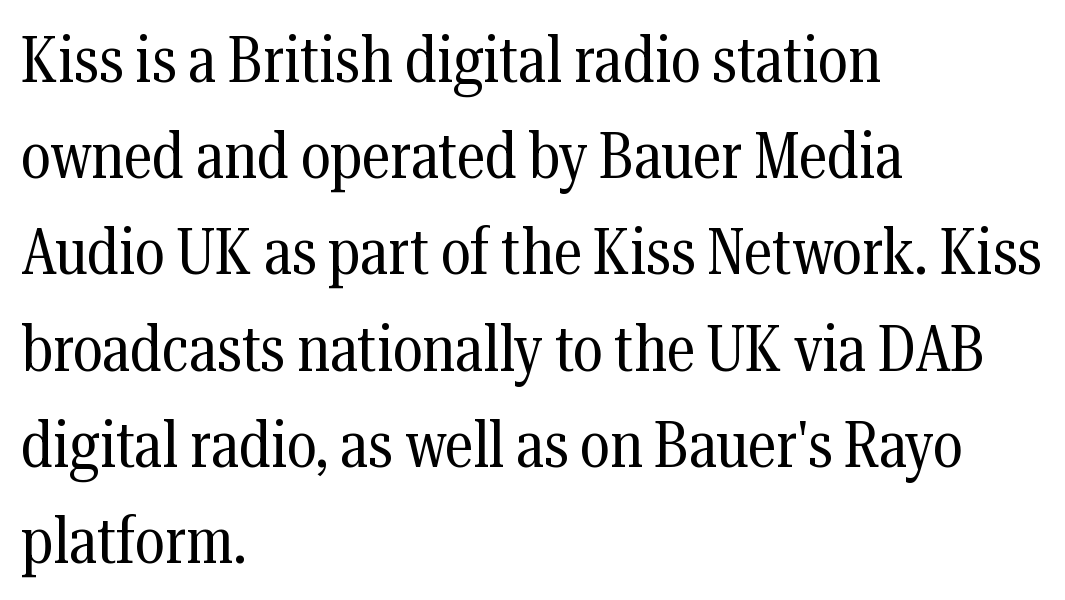
Q: Is the text bold? A: No.
Q: Is the text italic (slanted)? A: No, it is upright.
Q: Is the typeface a serif or a sans-serif typeface? A: Serif.
Q: Is the text underlined? A: No.
Q: How is the paragraph aligned? A: Left-aligned.
Q: Is the spacing between letters normal or unusually wide? A: Normal.
Q: Is the spacing between lines tight, normal or loose? A: Normal.
Q: Width (condensed, normal, or wide)? A: Condensed.
Q: Stroke contrast? A: Medium.
Q: x-height? A: Medium.
Q: Monospaced? A: No.
